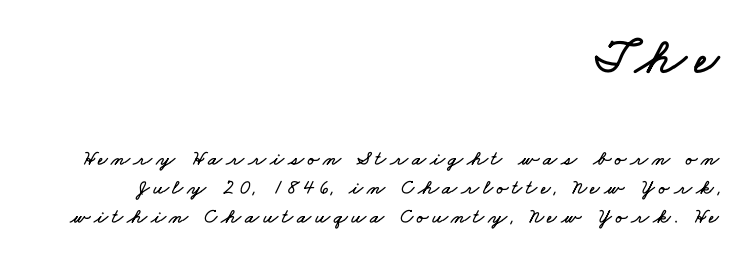
The image shows 52 px wide type; set right-aligned, normal line spacing (1.38x), not underlined; the first (top) block is 2.48x larger; low stroke contrast and a small x-height.
